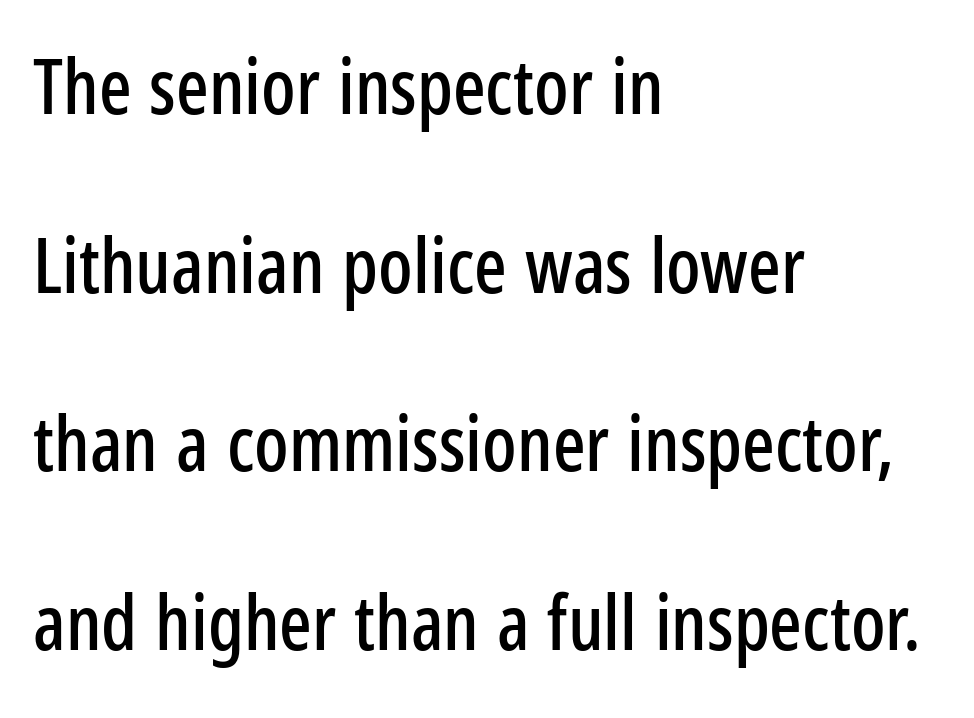
These lines are rendered in a variable-pitch font. Left-aligned paragraph, ragged on the right. Posture: straight, roman, zero tilt. Each new line begins a long way beneath the previous one.
